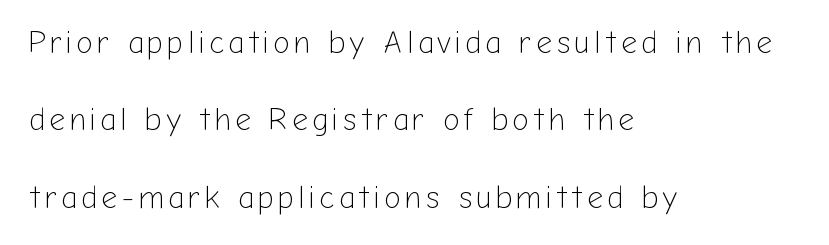
Layout note: lines flush left. Words float on clear page, feet unadorned. The passage shown is typed in a proportional face where columns would drift. The strokes are not fattened; the text isn't bold.
